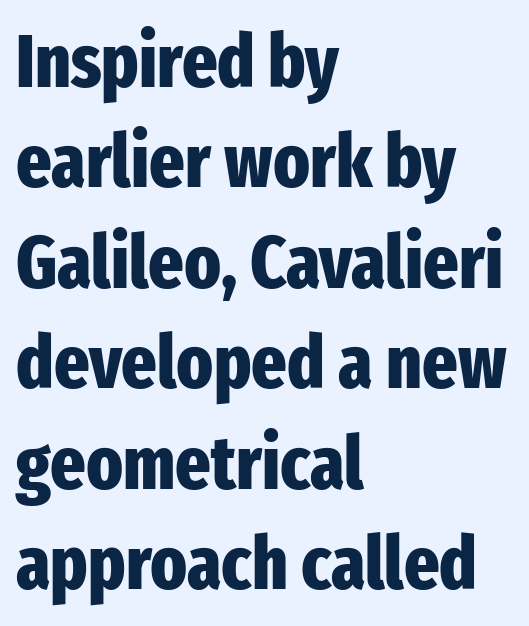
I'd call this a sans setting — the letters go barefoot. All the whitespace from short lines collects on the right. Proportional: the letters do not fall into vertical columns. This rendering features lettering with no underline.
